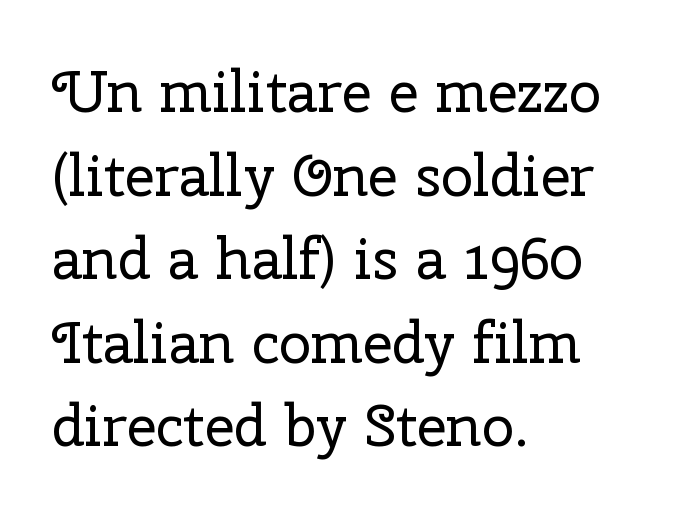
{"serif": "yes", "italic": "no", "bold": "no", "weight": "regular", "width": "normal", "stroke_contrast": "low", "x_height": "medium", "monospaced": "no", "underline": "no", "align": "left", "line_spacing": "normal", "line_spacing_ratio": 1.44, "letter_spacing": "normal", "letter_spacing_em": 0.0, "glyph_px": 58}
